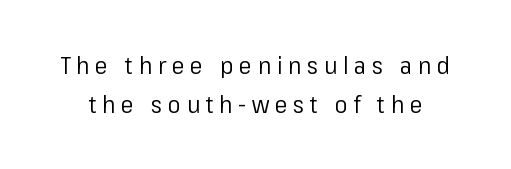
Q: Is the text bold? A: No.
Q: Is the text italic (slanted)? A: No, it is upright.
Q: Is the text underlined? A: No.
Q: Is the spacing between letters normal or unusually wide? A: Unusually wide.
Q: Is the spacing between lines tight, normal or loose? A: Normal.
